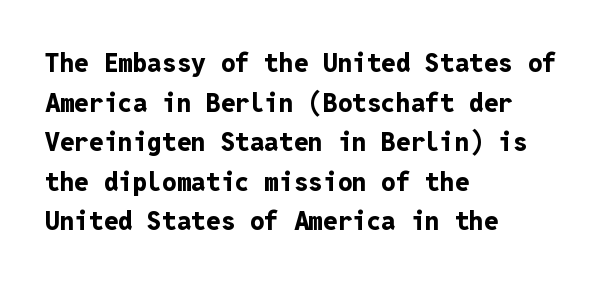
Q: Is the text bold? A: Yes.
Q: Is the text italic (slanted)? A: No, it is upright.
Q: Is the text underlined? A: No.
Q: How is the paragraph aligned? A: Left-aligned.
Q: Is the spacing between letters normal or unusually wide? A: Normal.
Q: Is the spacing between lines tight, normal or loose? A: Normal.
